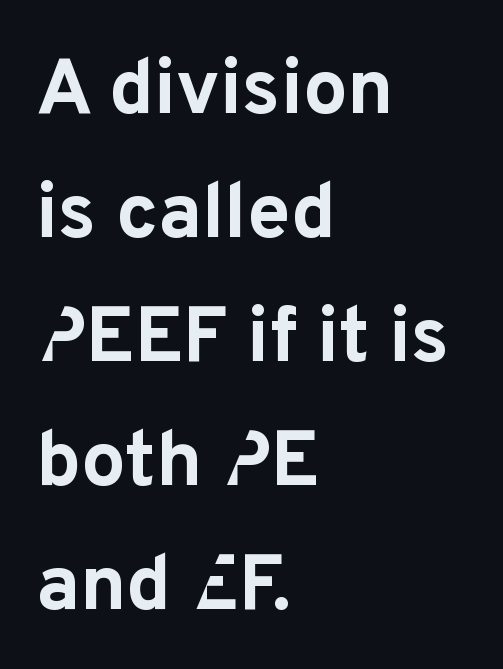
The image shows 78 px bold sans-serif type, upright; set left-aligned, normal line spacing (1.59x), normal letter spacing, not underlined; low stroke contrast and a medium x-height.
